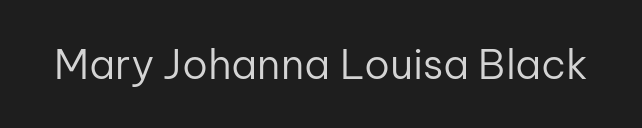
The image shows 41 px regular-weight sans-serif type, upright; set normal letter spacing, not underlined; low stroke contrast and a medium x-height.
